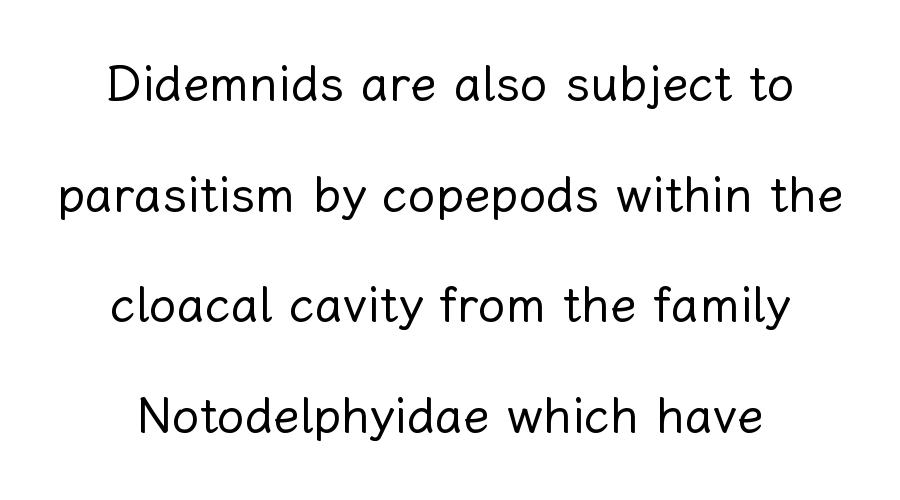
Q: Is the text bold? A: No.
Q: Is the text italic (slanted)? A: No, it is upright.
Q: Is the text underlined? A: No.
Q: Is the spacing between letters normal or unusually wide? A: Normal.
Q: Is the spacing between lines tight, normal or loose? A: Loose.
Q: Width (condensed, normal, or wide)? A: Normal.
Q: Stroke contrast? A: Low.
Q: x-height? A: Medium.
Q: Monospaced? A: No.
